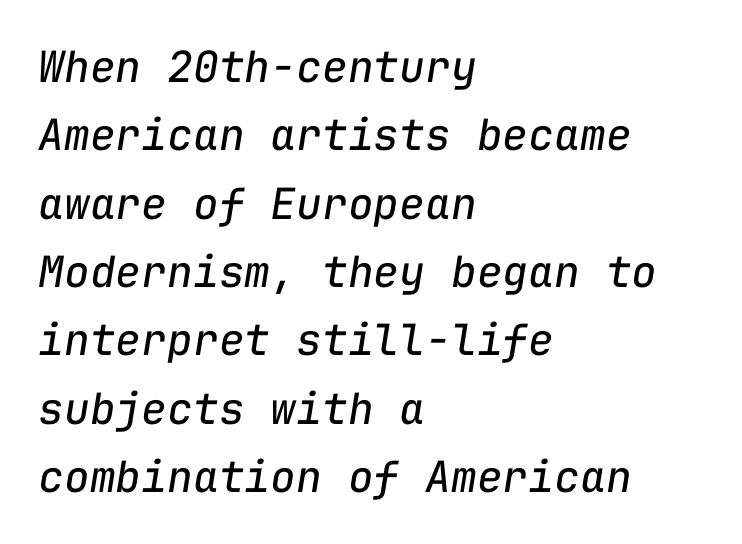
{"italic": "yes", "lean": "right", "slant_degrees": 9, "bold": "no", "weight": "regular", "width": "normal", "stroke_contrast": "low", "x_height": "medium", "monospaced": "yes", "underline": "no", "align": "left", "line_spacing": "normal", "line_spacing_ratio": 1.59, "letter_spacing": "normal", "letter_spacing_em": 0.0, "glyph_px": 43}
